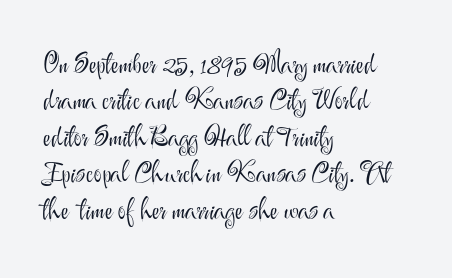
{"bold": "no", "underline": "no", "align": "left", "line_spacing": "normal", "line_spacing_ratio": 1.35, "letter_spacing": "normal", "letter_spacing_em": 0.0, "glyph_px": 27}
